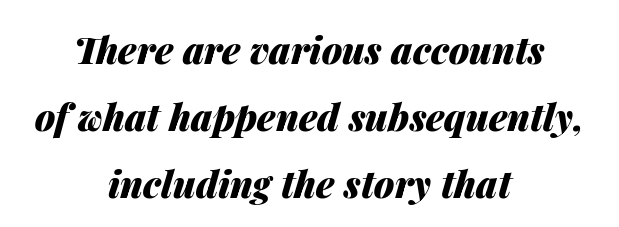
{"italic": "yes", "lean": "right", "slant_degrees": 14, "bold": "yes", "weight": "heavy", "width": "normal", "stroke_contrast": "medium", "x_height": "medium", "monospaced": "no", "underline": "no", "align": "center", "line_spacing_ratio": 1.81, "letter_spacing": "normal", "letter_spacing_em": 0.0, "glyph_px": 37}
